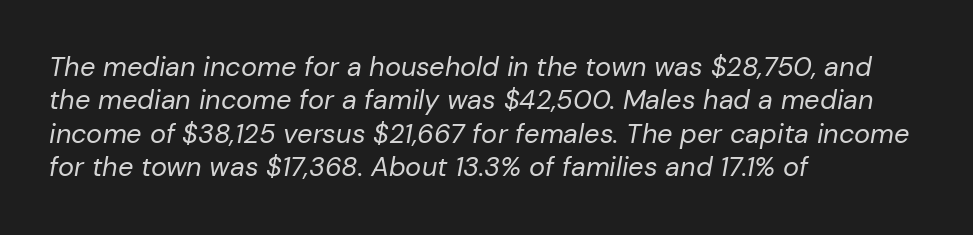
{"italic": "yes", "lean": "right", "slant_degrees": 10, "bold": "no", "underline": "no", "align": "left", "line_spacing_ratio": 1.24, "letter_spacing": "normal", "letter_spacing_em": 0.0, "glyph_px": 27}
